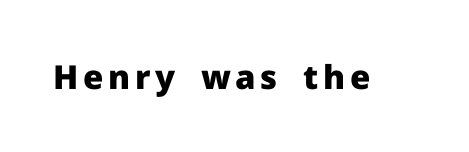
The image shows 33 px heavy sans-serif type, upright; set not underlined; low stroke contrast and a medium x-height.
